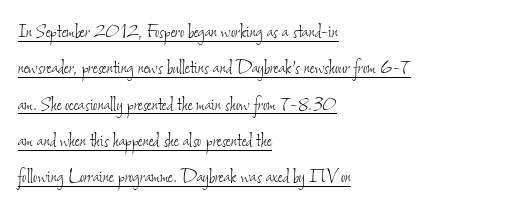
The image shows 23 px text type; set left-aligned, normal line spacing (1.58x), normal letter spacing, underlined.
